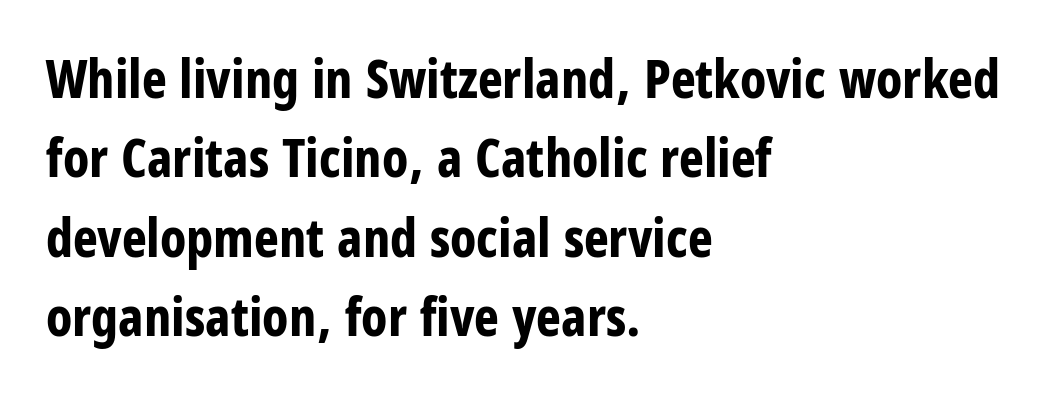
Designer's note — italics off, roman on. Proportional: the letters do not fall into vertical columns. Leading: standard. This is sans-serif lettering, the kind often seen on screens and signage. The rendering keeps characters at their native spacing.
